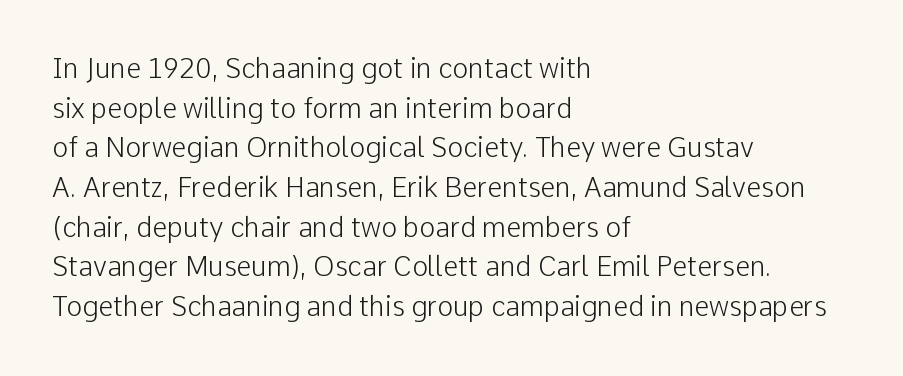
Q: Is the text bold? A: No.
Q: Is the text italic (slanted)? A: No, it is upright.
Q: Is the text underlined? A: No.
Q: How is the paragraph aligned? A: Left-aligned.
Q: Is the spacing between letters normal or unusually wide? A: Normal.
Q: Is the spacing between lines tight, normal or loose? A: Normal.
